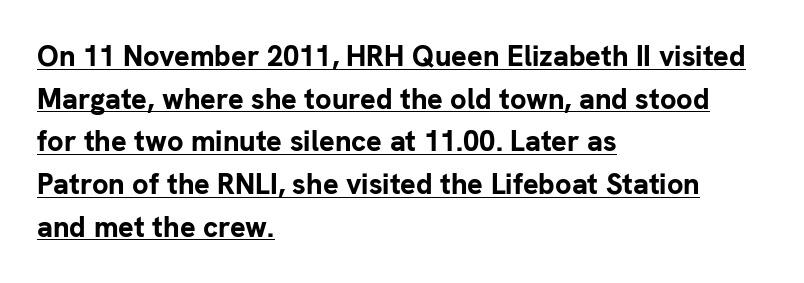
Compared with typical paragraphs, the rows here are spaced about the same. Character widths vary here, with narrow letters taking less room than wide ones. Compared with an ordinary text face, these strokes are far heavier — a full bold. The rendering shows plain stroke endings on the letterforms — a sans-serif design. Which margin do the lines hug? The left one — the right edge is uneven. Caption: standard tracking, unaltered.
